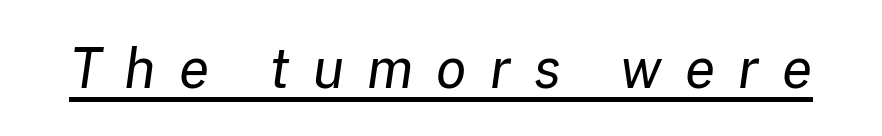
{"italic": "yes", "lean": "right", "slant_degrees": 8, "bold": "no", "weight": "regular", "width": "normal", "stroke_contrast": "low", "x_height": "medium", "monospaced": "no", "underline": "yes", "letter_spacing": "wide", "letter_spacing_em": 0.42, "glyph_px": 55}
